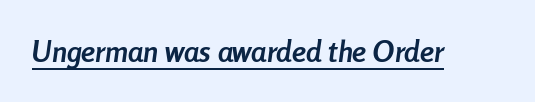
{"italic": "yes", "lean": "right", "slant_degrees": 8, "bold": "yes", "weight": "semibold", "width": "condensed", "stroke_contrast": "low", "x_height": "medium", "monospaced": "no", "underline": "yes", "letter_spacing": "normal", "letter_spacing_em": 0.0, "glyph_px": 30}
